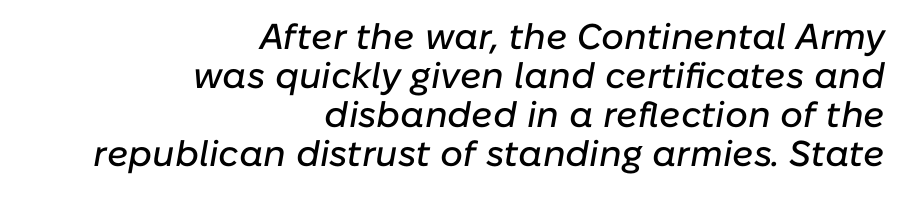
{"italic": "yes", "lean": "right", "slant_degrees": 10, "width": "normal", "stroke_contrast": "low", "x_height": "medium", "monospaced": "no", "underline": "no", "align": "right", "line_spacing": "tight", "line_spacing_ratio": 1.08, "letter_spacing": "normal", "letter_spacing_em": 0.0, "glyph_px": 36}
